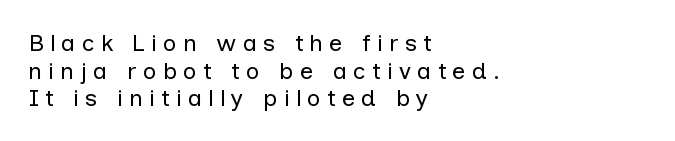
{"italic": "no", "bold": "no", "underline": "no", "align": "left", "line_spacing": "tight", "line_spacing_ratio": 1.15, "letter_spacing": "wide", "letter_spacing_em": 0.25, "glyph_px": 24}
